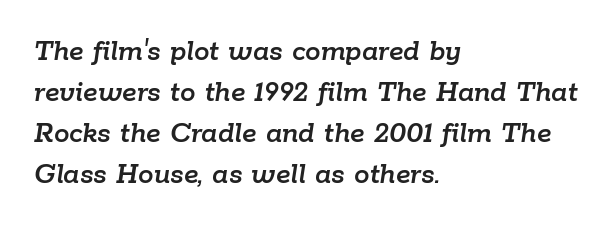
{"italic": "yes", "lean": "right", "slant_degrees": 9, "width": "normal", "stroke_contrast": "low", "x_height": "medium", "monospaced": "no", "underline": "no", "align": "left", "line_spacing": "normal", "line_spacing_ratio": 1.32, "letter_spacing": "normal", "letter_spacing_em": 0.0, "glyph_px": 31}
